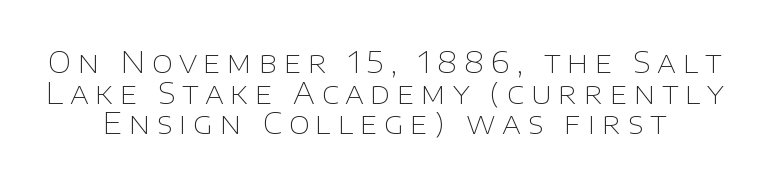
Q: Is the text bold? A: No.
Q: Is the text italic (slanted)? A: No, it is upright.
Q: Is the typeface a serif or a sans-serif typeface? A: Sans-serif.
Q: Is the text underlined? A: No.
Q: Is the spacing between letters normal or unusually wide? A: Unusually wide.
Q: Is the spacing between lines tight, normal or loose? A: Tight.
Q: Width (condensed, normal, or wide)? A: Normal.
Q: Stroke contrast? A: Low.
Q: x-height? A: Large.
Q: Monospaced? A: No.
